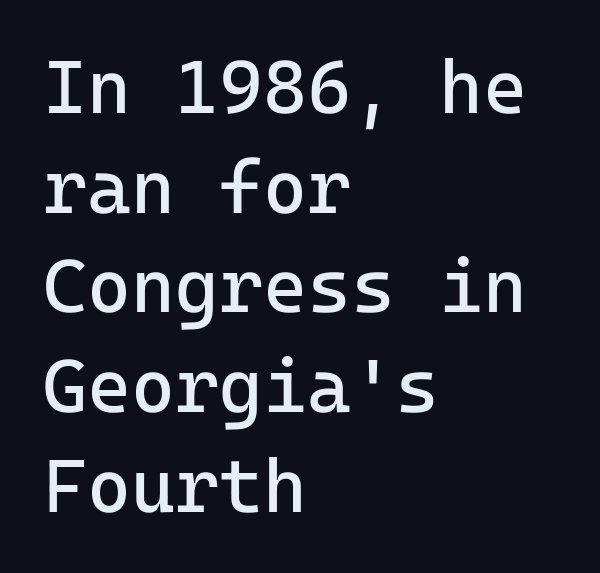
Q: Is the text bold? A: No.
Q: Is the text italic (slanted)? A: No, it is upright.
Q: Is the typeface a serif or a sans-serif typeface? A: Sans-serif.
Q: Is the text underlined? A: No.
Q: How is the paragraph aligned? A: Left-aligned.
Q: Is the spacing between letters normal or unusually wide? A: Normal.
Q: Is the spacing between lines tight, normal or loose? A: Normal.
Q: Width (condensed, normal, or wide)? A: Normal.
Q: Stroke contrast? A: Low.
Q: x-height? A: Medium.
Q: Monospaced? A: Yes.
